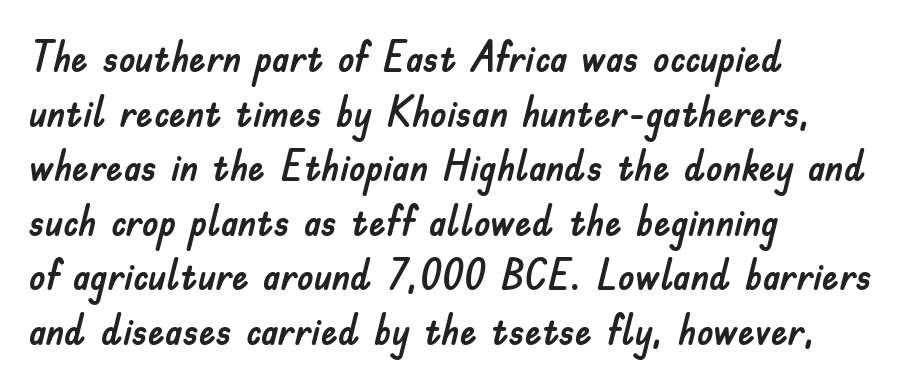
The image shows 42 px sans-serif type; set left-aligned, normal line spacing (1.3x), normal letter spacing, not underlined; low stroke contrast and a small x-height.
